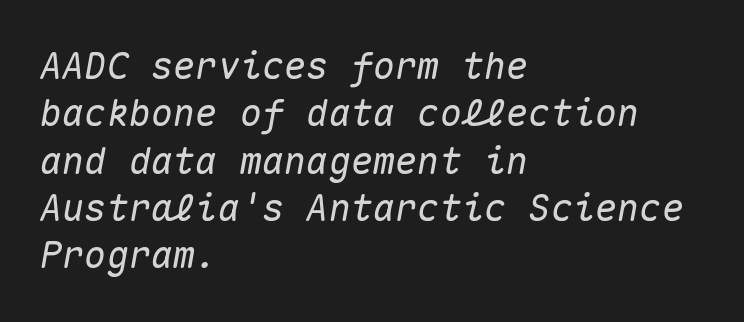
Q: Is the text italic (slanted)? A: Yes, it leans right by about 10 degrees.
Q: Is the text underlined? A: No.
Q: How is the paragraph aligned? A: Left-aligned.
Q: Is the spacing between letters normal or unusually wide? A: Normal.
Q: Is the spacing between lines tight, normal or loose? A: Normal.
Q: Width (condensed, normal, or wide)? A: Normal.
Q: Stroke contrast? A: Medium.
Q: x-height? A: Medium.
Q: Monospaced? A: Yes.
